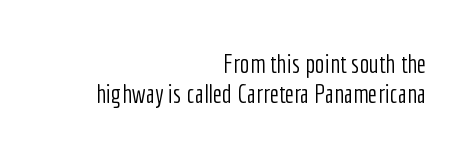
{"italic": "no", "bold": "no", "underline": "no", "align": "right", "line_spacing": "tight", "line_spacing_ratio": 1.15, "letter_spacing": "normal", "letter_spacing_em": 0.0, "glyph_px": 26}
